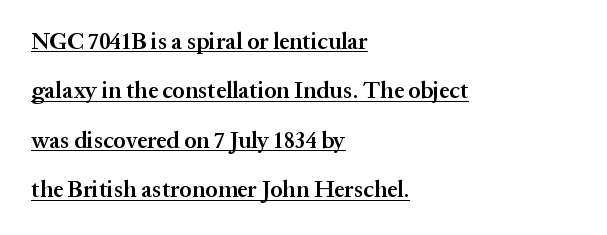
{"italic": "no", "bold": "semi", "underline": "yes", "align": "left", "line_spacing": "loose", "line_spacing_ratio": 2.15, "letter_spacing": "normal", "letter_spacing_em": 0.0, "glyph_px": 23}
